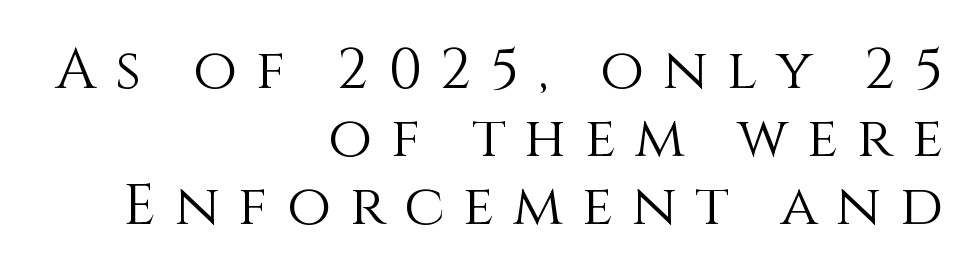
Spacing verdict: proportional, widths tailored to each character. The paragraph shown leans on its right margin. Unbolded letterforms with no extra heft. The font's upright variant was chosen for this text. Words float on clear page, feet unadorned. Does extra space separate the letters? Yes, quite a lot of it.
